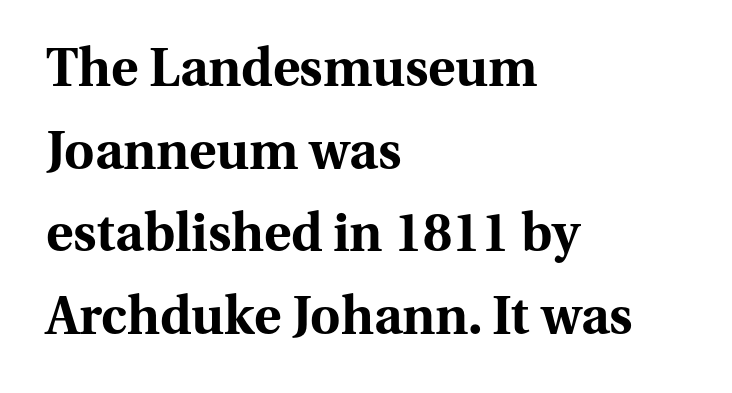
Lines of text with bare space underneath. Inter-character spacing is left at the font's built-in metrics. Casual observation: everything's shoved over to the left. In terms of letterform style, serifs are clearly present. Pretty heavy lettering here — definitely bold.
